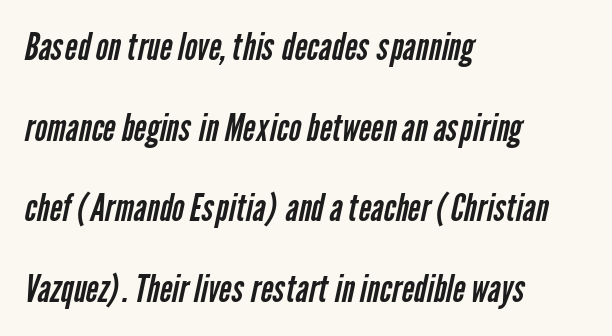
The image shows 38 px regular-weight, condensed sans-serif type; set left-aligned, loose line spacing (2.12x), normal letter spacing, not underlined; low stroke contrast and a medium x-height.
